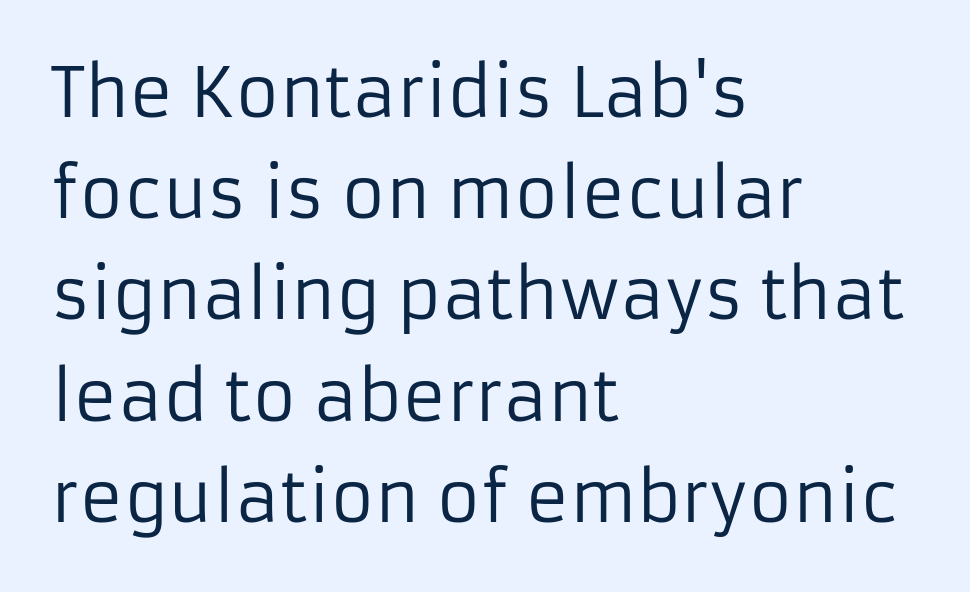
The image shows 67 px regular-weight sans-serif type, upright; set left-aligned, normal line spacing (1.51x), normal letter spacing, not underlined; low stroke contrast and a medium x-height.
